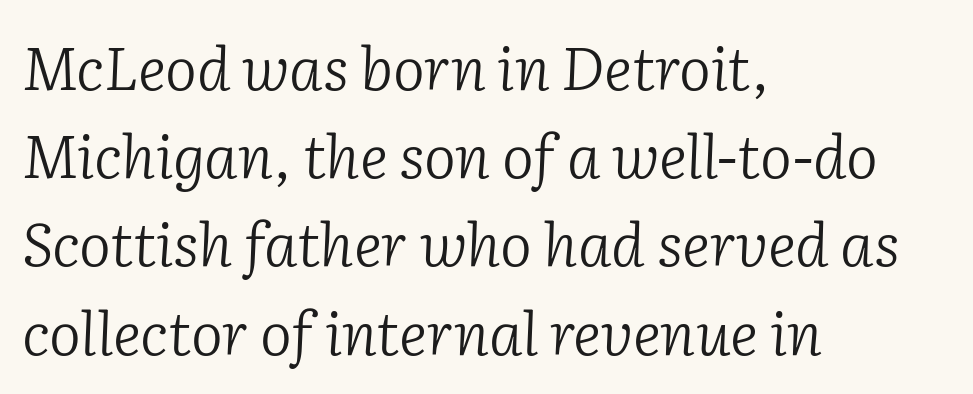
Q: Is the text bold? A: No.
Q: Is the text italic (slanted)? A: Yes, it leans right by about 2 degrees.
Q: Is the typeface a serif or a sans-serif typeface? A: Serif.
Q: Is the text underlined? A: No.
Q: How is the paragraph aligned? A: Left-aligned.
Q: Is the spacing between letters normal or unusually wide? A: Normal.
Q: Is the spacing between lines tight, normal or loose? A: Normal.
Q: Width (condensed, normal, or wide)? A: Normal.
Q: Stroke contrast? A: Low.
Q: x-height? A: Medium.
Q: Monospaced? A: No.
